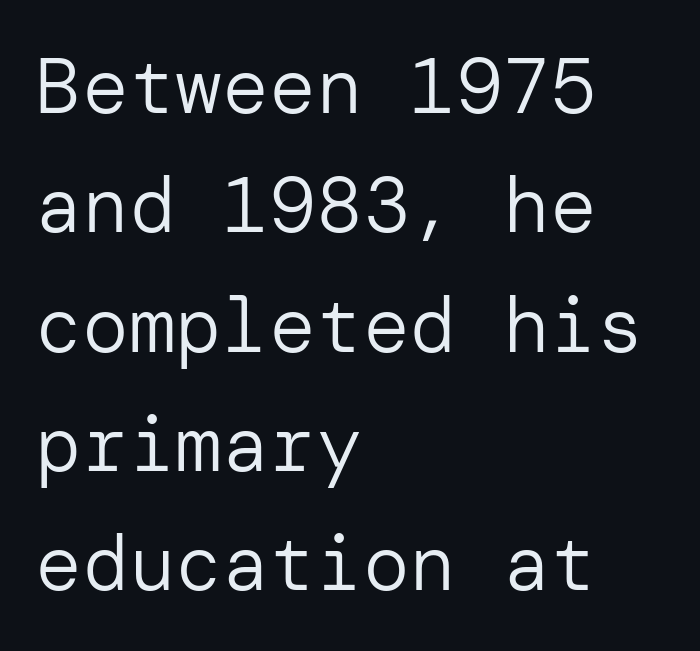
{"serif": "no", "italic": "no", "bold": "no", "weight": "regular", "width": "normal", "stroke_contrast": "low", "x_height": "medium", "underline": "no", "align": "left", "line_spacing": "normal", "line_spacing_ratio": 1.53, "letter_spacing": "normal", "letter_spacing_em": 0.0, "glyph_px": 78}
